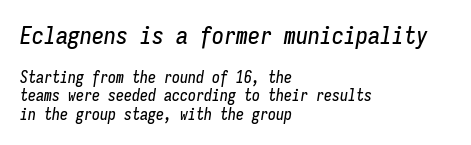
The image shows 24 px text type, italic (leaning right); set left-aligned, tight line spacing (1.15x), normal letter spacing, not underlined; the first (top) block is 1.5x larger.
